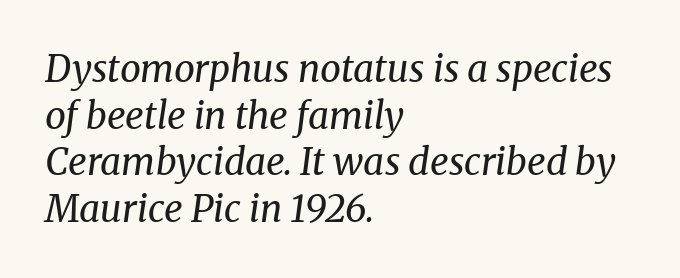
{"serif": "yes", "italic": "yes", "lean": "right", "slant_degrees": 8, "bold": "no", "weight": "regular", "width": "normal", "stroke_contrast": "medium", "x_height": "medium", "monospaced": "no", "underline": "no", "align": "left", "line_spacing": "normal", "line_spacing_ratio": 1.26, "letter_spacing": "normal", "letter_spacing_em": 0.0, "glyph_px": 37}
